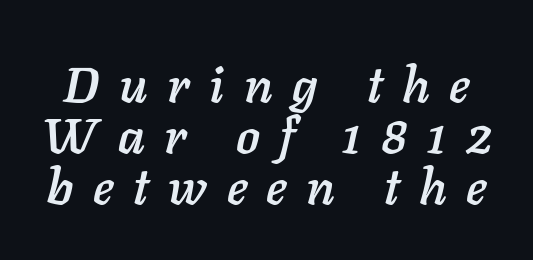
{"italic": "yes", "lean": "right", "slant_degrees": 11, "width": "normal", "stroke_contrast": "low", "x_height": "medium", "monospaced": "no", "underline": "no", "line_spacing": "tight", "line_spacing_ratio": 1.02, "letter_spacing": "wide", "letter_spacing_em": 0.39, "glyph_px": 50}
